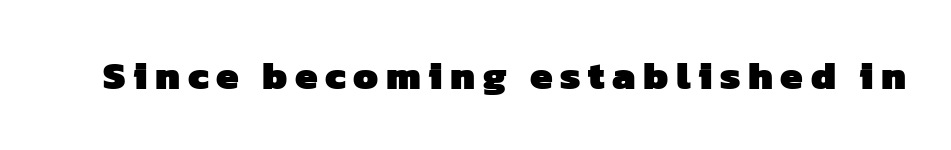
Compared with an ordinary text face, these strokes are far heavier — a full bold. The baseline area is clear. The passage shown is typeset with a sans-serif family. Character widths vary here, with narrow letters taking less room than wide ones.
